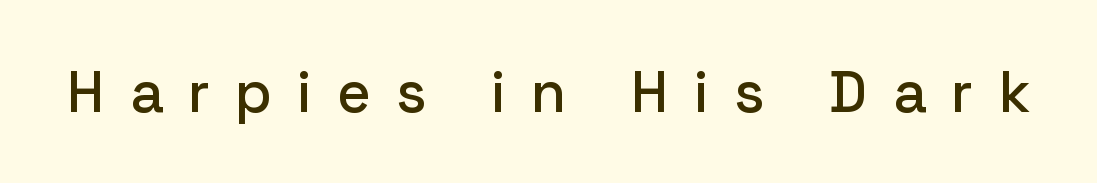
Is this a fixed-width face? No — the glyphs have proportional, varying widths. The typeface chosen for these lines omits serifs. Italic: no, the glyphs are upright roman. The area under the type is left untouched.
